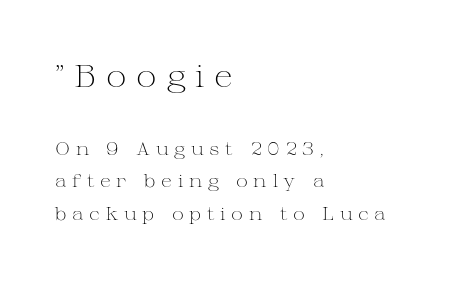
The image shows 31 px light, wide serif type, upright; set left-aligned, line spacing 1.81x, unusually wide letter spacing (+0.31 em), not underlined; the first (top) block is 1.72x larger; medium stroke contrast and a medium x-height.
